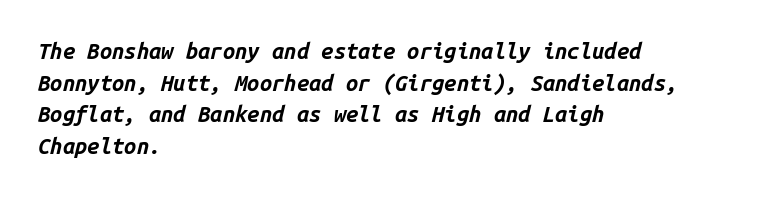
{"italic": "yes", "lean": "right", "slant_degrees": 14, "bold": "yes", "underline": "no", "align": "left", "line_spacing": "normal", "line_spacing_ratio": 1.44, "letter_spacing": "normal", "letter_spacing_em": 0.0, "glyph_px": 22}
